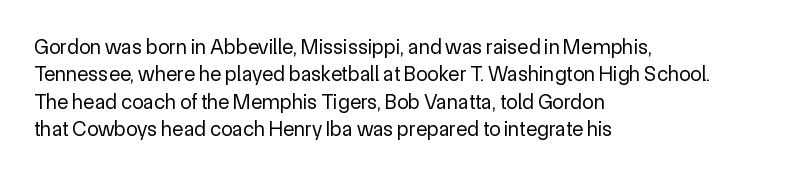
Reading down the block, your eye returns to a fixed left position each line. The weight tops out at a normal text grade. Interline gaps are of average width in this sample. The letters sit at their default tracking, neither squeezed nor spread.
